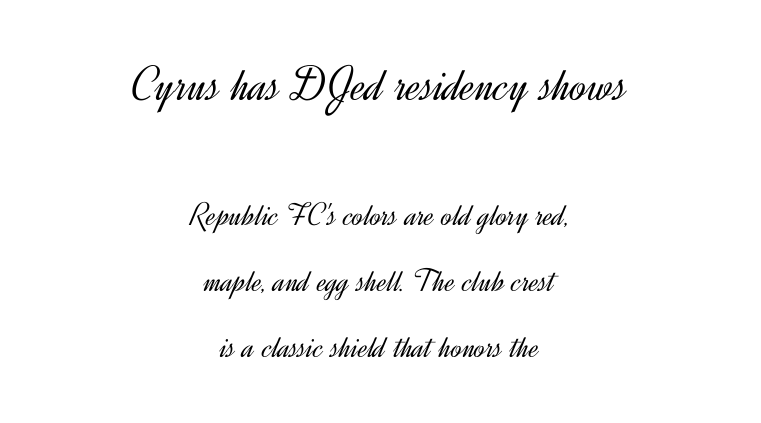
No word sits above an underline. Line spacing here is loose. The type family on display is of the sans-serif kind. Spacing between characters is what you'd get straight out of the box. One-word summary of the alignment: center.
